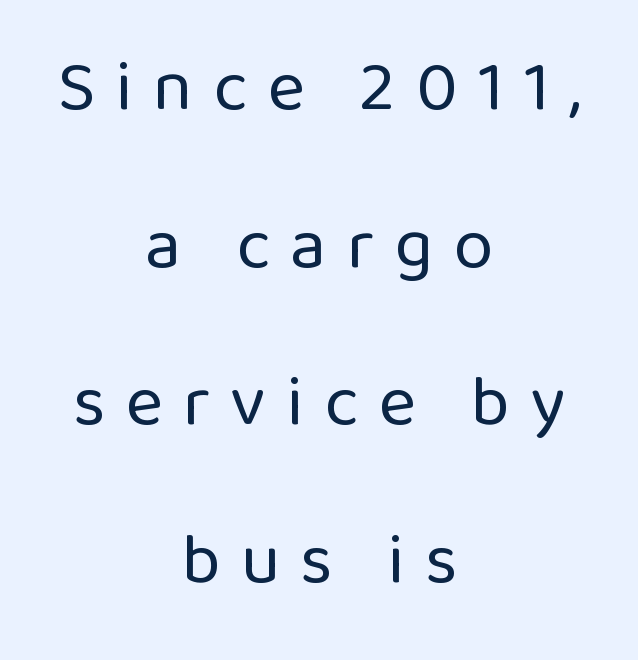
{"serif": "no", "italic": "no", "bold": "no", "weight": "regular", "width": "normal", "stroke_contrast": "low", "x_height": "medium", "monospaced": "no", "underline": "no", "align": "center", "line_spacing": "loose", "line_spacing_ratio": 2.19, "letter_spacing": "wide", "letter_spacing_em": 0.28, "glyph_px": 72}
